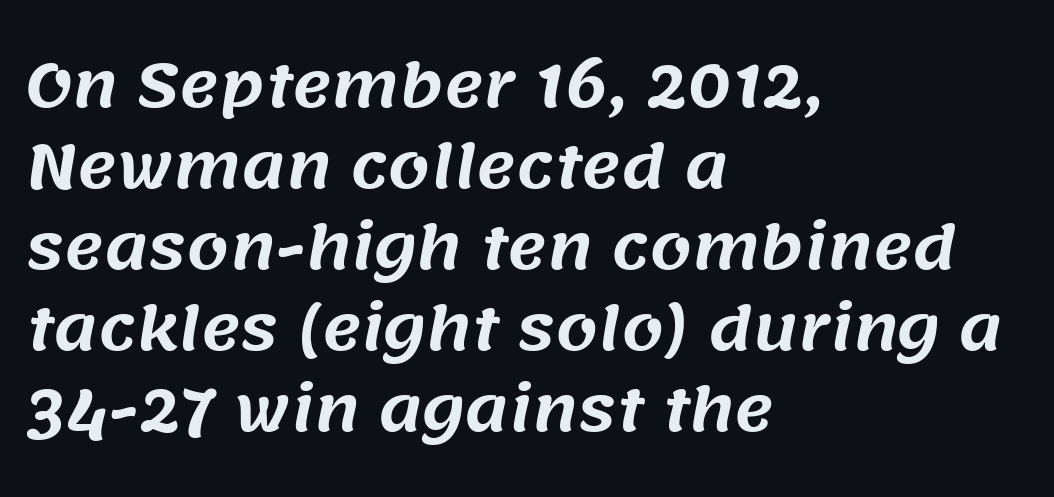
Q: Is the typeface a serif or a sans-serif typeface? A: Sans-serif.
Q: Is the text underlined? A: No.
Q: How is the paragraph aligned? A: Left-aligned.
Q: Is the spacing between letters normal or unusually wide? A: Normal.
Q: Is the spacing between lines tight, normal or loose? A: Normal.
Q: Width (condensed, normal, or wide)? A: Normal.
Q: Stroke contrast? A: Medium.
Q: x-height? A: Large.
Q: Monospaced? A: No.
